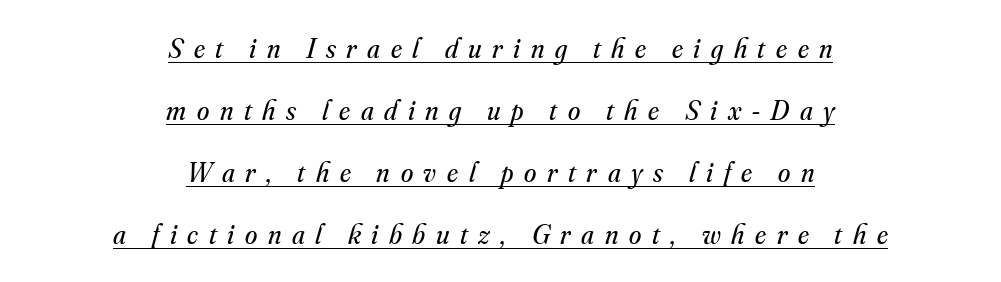
The image shows 28 px regular-weight serif type, italic (leaning right); set centered, loose line spacing (2.21x), unusually wide letter spacing (+0.38 em), underlined; medium stroke contrast and a small x-height.
